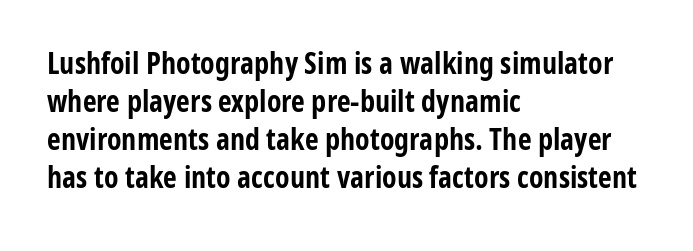
Notice how the stems are strictly vertical — no italics here. Looks like regular typesetting: each glyph gets only the width it needs. Heavy, bold letterforms. Look at the tracking — it's just the regular setting, nothing added. The designer left line spacing at the default.
